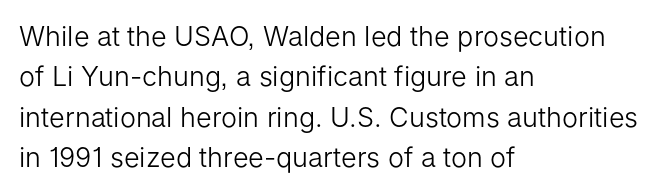
The image shows 27 px text type, upright; set left-aligned, normal line spacing (1.5x), normal letter spacing, not underlined.
